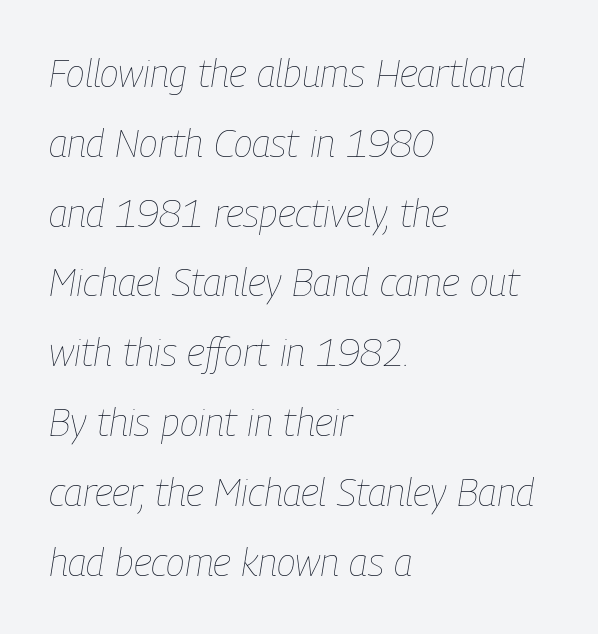
The image shows 39 px thin, condensed type, italic (leaning right); set left-aligned, line spacing 1.79x, normal letter spacing, not underlined; low stroke contrast and a medium x-height.
